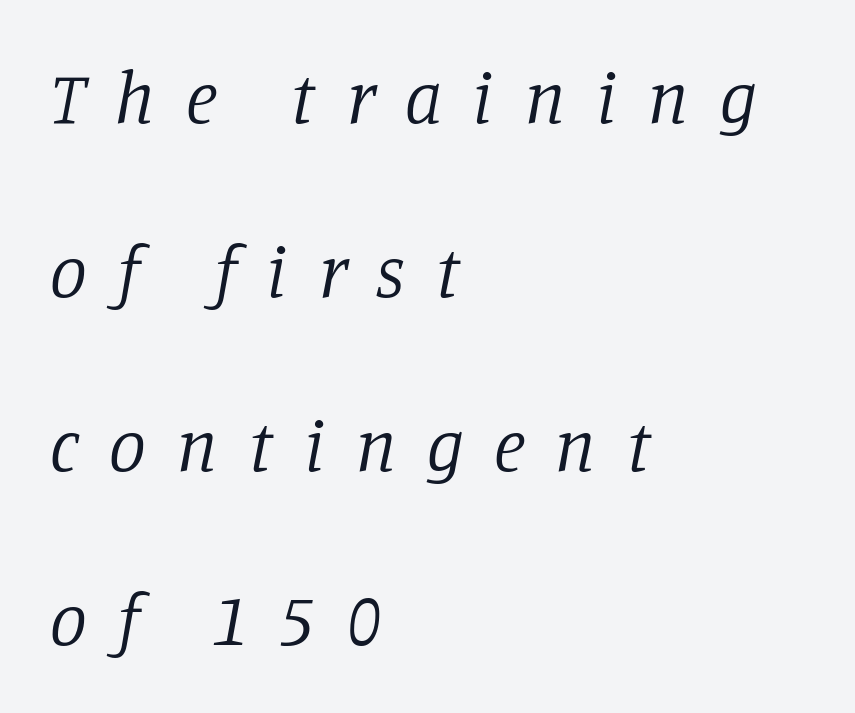
The passage shown leans; its letterforms are oblique. Reading down the block, your eye returns to a fixed left position each line. The letters look calm and open, with moderate or lighter stems. This block would shrink considerably if given ordinary leading; it's expanded now.
